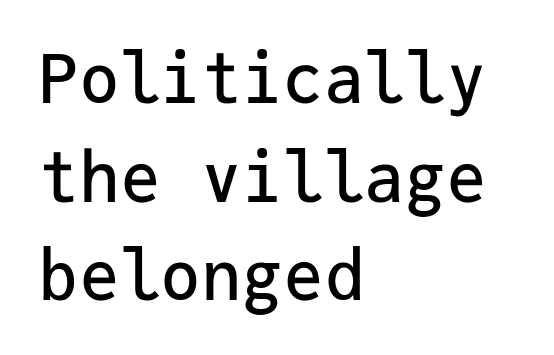
{"serif": "no", "italic": "no", "width": "normal", "stroke_contrast": "low", "x_height": "medium", "monospaced": "yes", "underline": "no", "align": "left", "line_spacing": "normal", "line_spacing_ratio": 1.45, "letter_spacing": "normal", "letter_spacing_em": 0.0, "glyph_px": 68}
